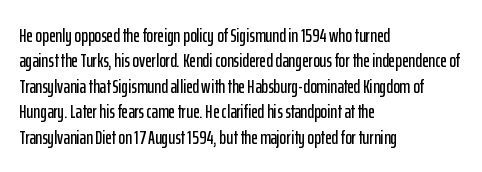
{"italic": "no", "underline": "no", "align": "left", "line_spacing": "normal", "line_spacing_ratio": 1.27, "letter_spacing": "normal", "letter_spacing_em": 0.0, "glyph_px": 20}
